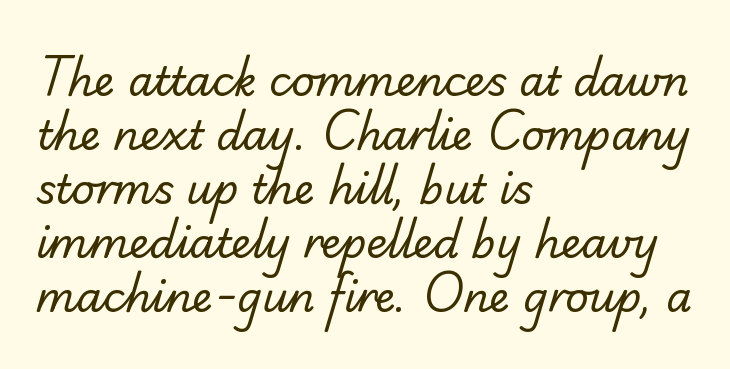
Q: Is the text bold? A: No.
Q: Is the typeface a serif or a sans-serif typeface? A: Sans-serif.
Q: Is the text underlined? A: No.
Q: How is the paragraph aligned? A: Left-aligned.
Q: Is the spacing between letters normal or unusually wide? A: Normal.
Q: Is the spacing between lines tight, normal or loose? A: Normal.
Q: Width (condensed, normal, or wide)? A: Normal.
Q: Stroke contrast? A: Low.
Q: x-height? A: Small.
Q: Monospaced? A: No.
